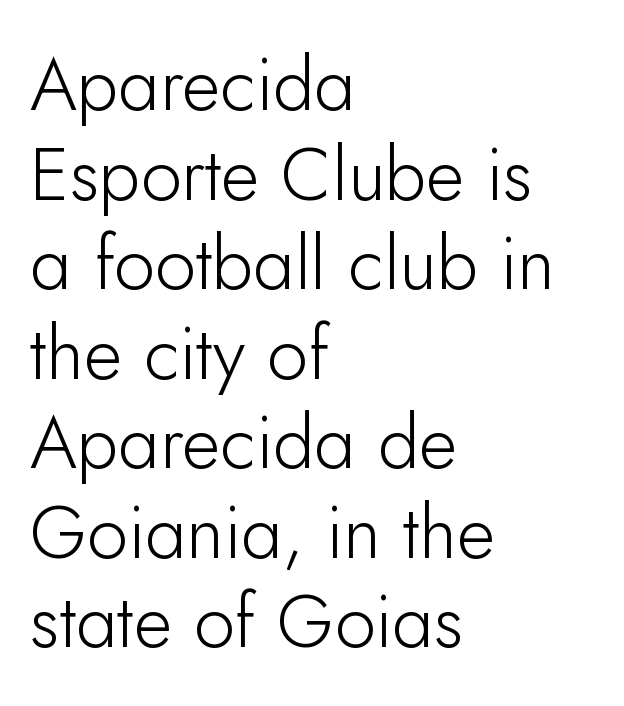
The image shows 74 px light sans-serif type, upright; set left-aligned, line spacing 1.21x, normal letter spacing, not underlined; low stroke contrast and a small x-height.
